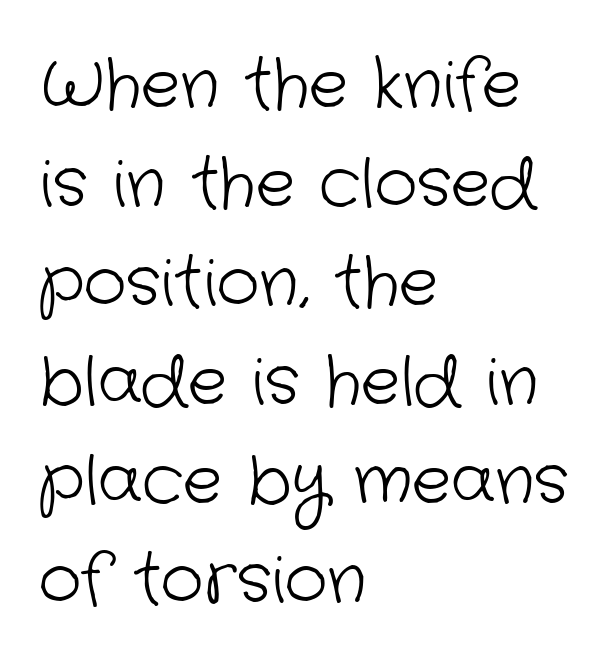
Q: Is the text bold? A: No.
Q: Is the typeface a serif or a sans-serif typeface? A: Sans-serif.
Q: Is the text underlined? A: No.
Q: How is the paragraph aligned? A: Left-aligned.
Q: Is the spacing between letters normal or unusually wide? A: Normal.
Q: Is the spacing between lines tight, normal or loose? A: Normal.
Q: Width (condensed, normal, or wide)? A: Normal.
Q: Stroke contrast? A: Low.
Q: x-height? A: Medium.
Q: Monospaced? A: No.
